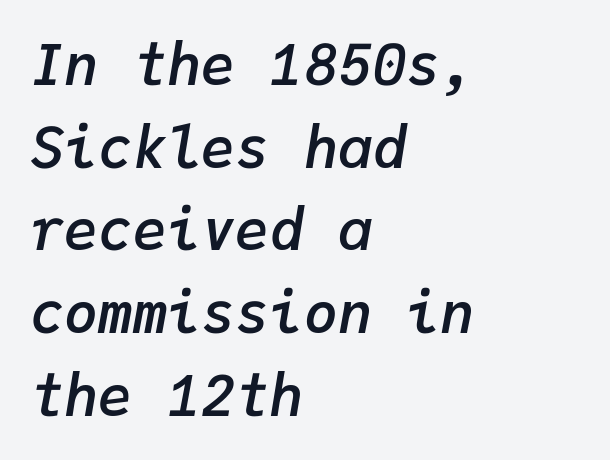
Default kerning and tracking; the words read as compact shapes. Slanted lettering throughout. Line beginnings align vertically; line endings do not. Think of a typewriter: that constant character pitch is what you see here.
